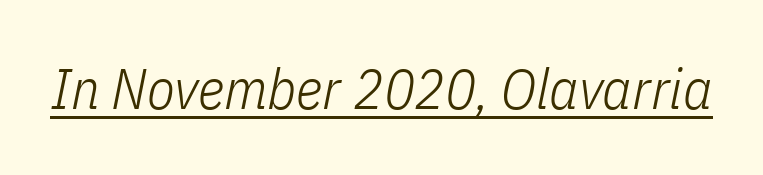
The rendering uses the underline text-decoration. Weight: in the light-to-regular range. A typesetter would call this zero additional tracking. The rendering uses natural spacing where letterforms have individual widths. Rendered with sloped, italic letterforms.
